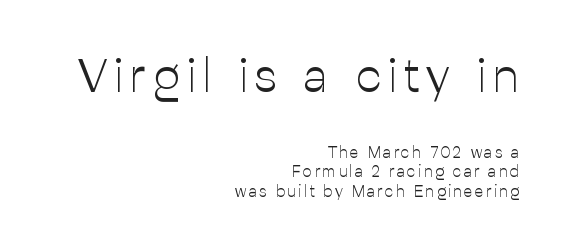
The image shows 48 px light sans-serif type, upright; set right-aligned, line spacing 1.22x, not underlined; the first (top) block is 3.0x larger; low stroke contrast and a medium x-height.
